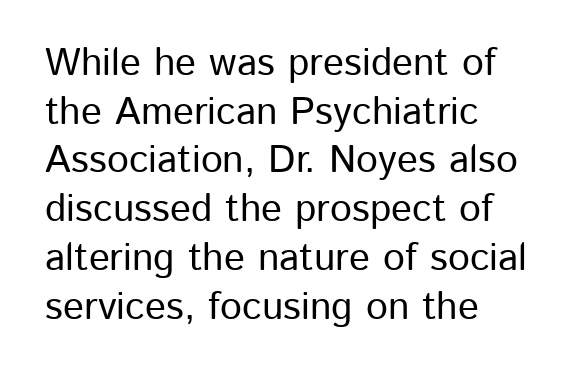
A student would call this left alignment; a typographer would say flush left, rag right. This is roman type, the default non-slanted kind. Rule under the text: the space is simply empty. This sample keeps an unexceptional amount of space between lines. The line texture is even and compact thanks to regular tracking. Note the varied advance widths — an 'i' is clearly narrower than an 'm'.
